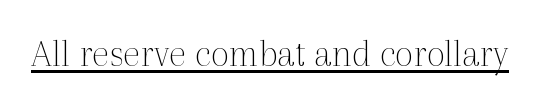
The specimen reads as upright at a glance. No letter is thick-stroked: the sample isn't bold. Do the characters align in a grid? No, the font is proportional. Check where the strokes stop: tiny serifs finish them off. Default kerning and tracking; the words read as compact shapes. The glyphs are accompanied by a horizontal stroke just below them.
